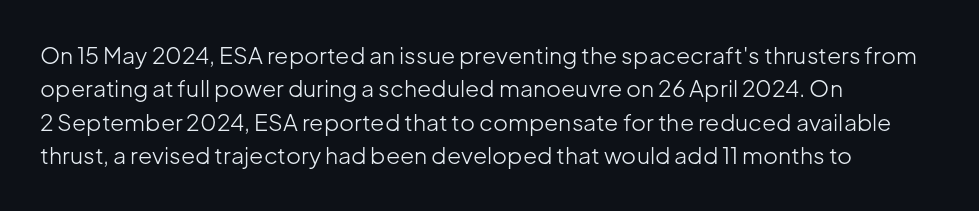
{"italic": "no", "bold": "no", "underline": "no", "align": "left", "line_spacing": "normal", "line_spacing_ratio": 1.45, "letter_spacing": "normal", "letter_spacing_em": 0.0, "glyph_px": 23}
